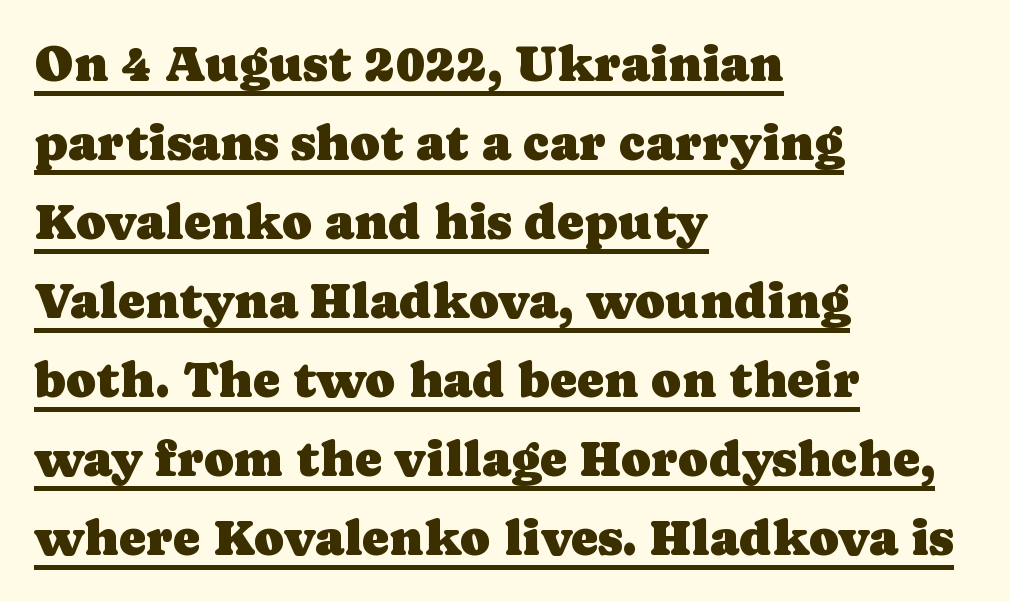
Q: Is the text italic (slanted)? A: No, it is upright.
Q: Is the typeface a serif or a sans-serif typeface? A: Serif.
Q: Is the text underlined? A: Yes.
Q: How is the paragraph aligned? A: Left-aligned.
Q: Is the spacing between letters normal or unusually wide? A: Normal.
Q: Is the spacing between lines tight, normal or loose? A: Normal.
Q: Width (condensed, normal, or wide)? A: Normal.
Q: Stroke contrast? A: Low.
Q: x-height? A: Medium.
Q: Monospaced? A: No.
